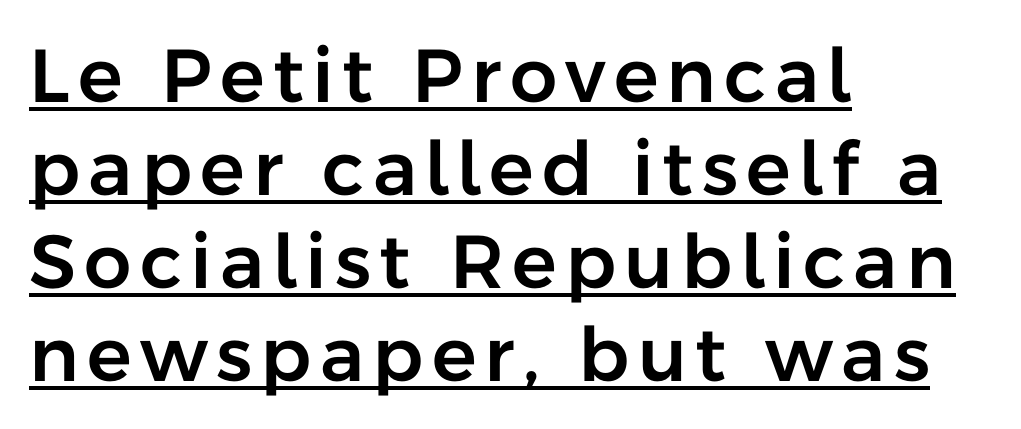
Letterform terminals end flat and unadorned throughout the passage. These lines were composed using upright roman letters. If you drew a ruler down the left edge, every line would touch it. Quick note: underline on. This sample has the flowing, uneven cadence of proportional lettering.
